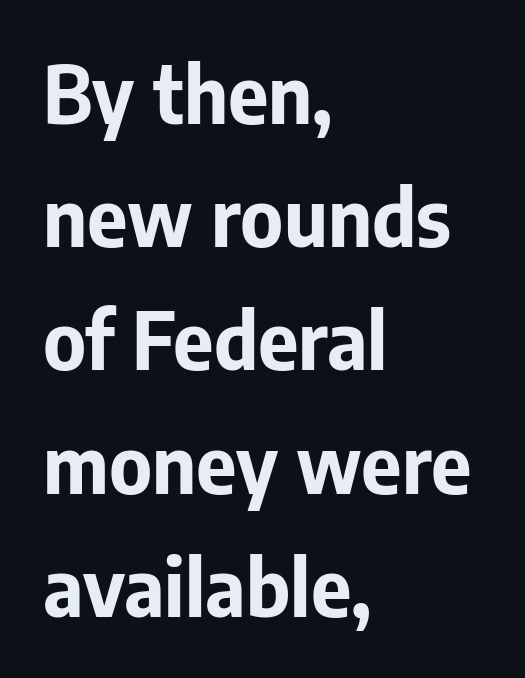
Notice how descenders clear the ascenders below comfortably — that's standard leading. The rendering uses natural spacing where letterforms have individual widths. Weight check: bold — yes, fully. The lettering stays uniformly vertical, giving the passage a roman look. Left-aligned paragraph, ragged on the right.
